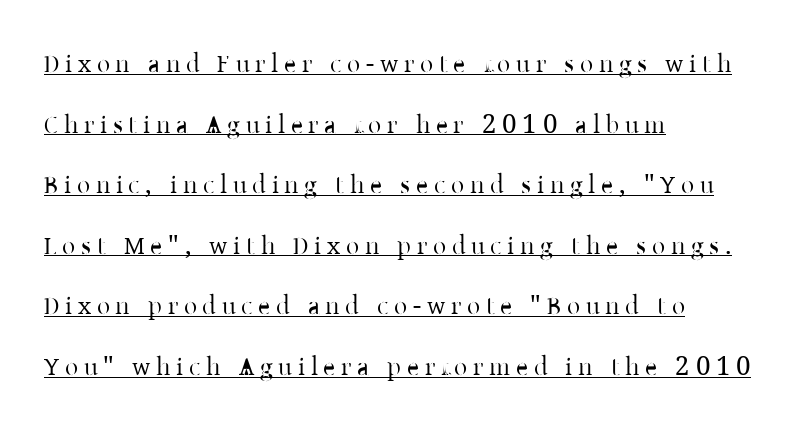
{"italic": "no", "bold": "no", "underline": "yes", "align": "left", "line_spacing": "loose", "line_spacing_ratio": 2.33, "letter_spacing": "wide", "letter_spacing_em": 0.22, "glyph_px": 26}
